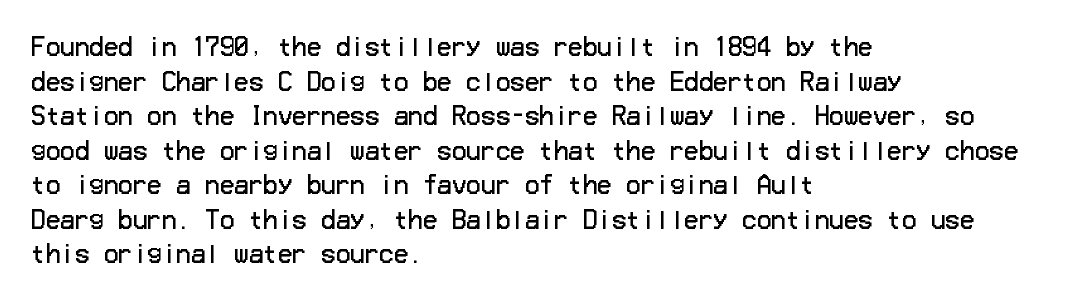
{"italic": "no", "bold": "no", "underline": "no", "align": "left", "line_spacing": "normal", "line_spacing_ratio": 1.44, "letter_spacing": "normal", "letter_spacing_em": 0.0, "glyph_px": 24}
